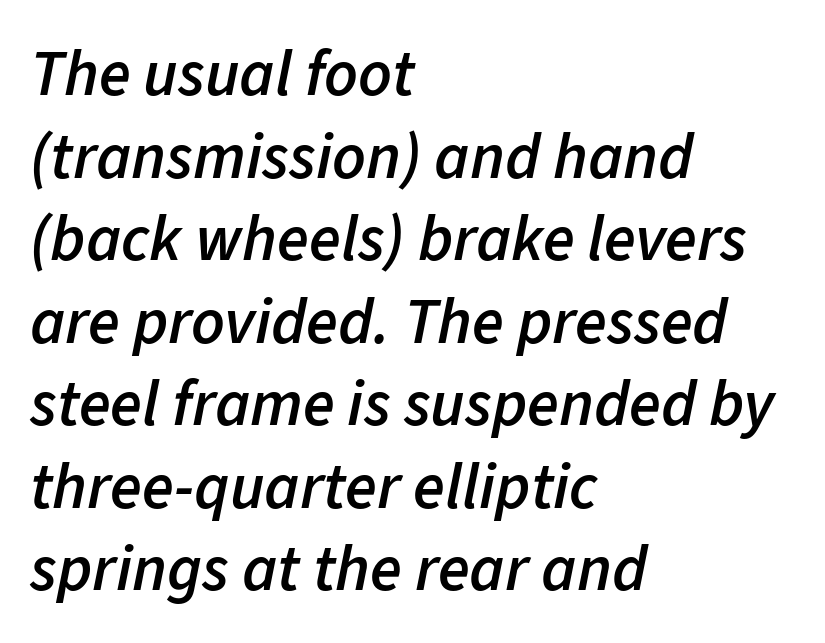
Q: Is the text bold? A: Semi-bold.
Q: Is the text italic (slanted)? A: Yes, it leans right by about 11 degrees.
Q: Is the text underlined? A: No.
Q: How is the paragraph aligned? A: Left-aligned.
Q: Is the spacing between letters normal or unusually wide? A: Normal.
Q: Is the spacing between lines tight, normal or loose? A: Normal.
Q: Width (condensed, normal, or wide)? A: Normal.
Q: Stroke contrast? A: Low.
Q: x-height? A: Medium.
Q: Monospaced? A: No.
